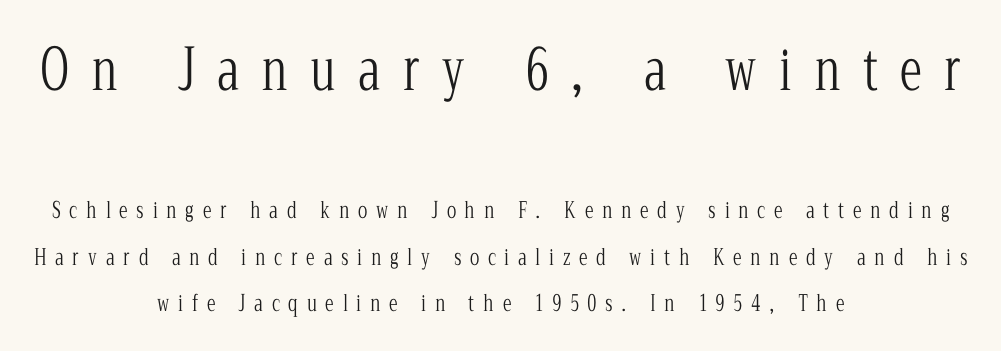
Q: Is the text bold? A: No.
Q: Is the text italic (slanted)? A: No, it is upright.
Q: Is the typeface a serif or a sans-serif typeface? A: Serif.
Q: Is the text underlined? A: No.
Q: How is the paragraph aligned? A: Centered.
Q: Is the spacing between letters normal or unusually wide? A: Unusually wide.
Q: Is the spacing between lines tight, normal or loose? A: Loose.
Q: Which block of text is set in a larger size, the first (top) or the second (bottom)? A: The first (top) one.
Q: Width (condensed, normal, or wide)? A: Condensed.
Q: Stroke contrast? A: Low.
Q: x-height? A: Medium.
Q: Monospaced? A: No.
